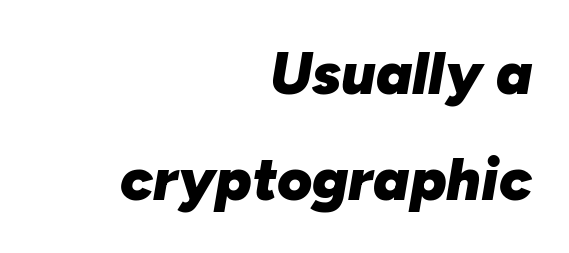
The image shows 60 px heavy type, italic (leaning right); set right-aligned, line spacing 1.77x, normal letter spacing, not underlined; low stroke contrast and a medium x-height.
